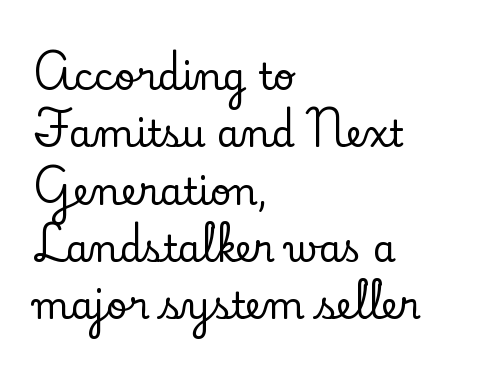
Q: Is the text italic (slanted)? A: No, it is upright.
Q: Is the typeface a serif or a sans-serif typeface? A: Serif.
Q: Is the text underlined? A: No.
Q: How is the paragraph aligned? A: Left-aligned.
Q: Is the spacing between letters normal or unusually wide? A: Normal.
Q: Is the spacing between lines tight, normal or loose? A: Normal.
Q: Width (condensed, normal, or wide)? A: Normal.
Q: Stroke contrast? A: Low.
Q: x-height? A: Small.
Q: Monospaced? A: No.
